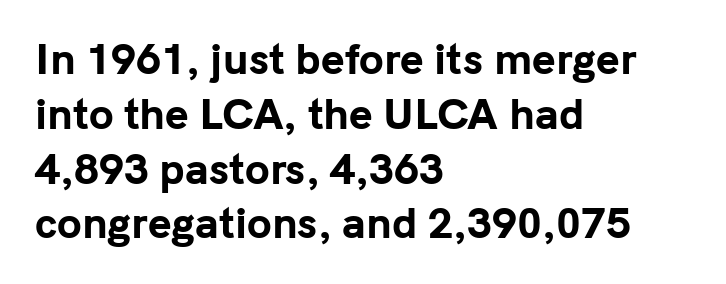
Q: Is the text bold? A: Yes.
Q: Is the text italic (slanted)? A: No, it is upright.
Q: Is the typeface a serif or a sans-serif typeface? A: Sans-serif.
Q: Is the text underlined? A: No.
Q: How is the paragraph aligned? A: Left-aligned.
Q: Is the spacing between letters normal or unusually wide? A: Normal.
Q: Is the spacing between lines tight, normal or loose? A: Normal.
Q: Width (condensed, normal, or wide)? A: Normal.
Q: Stroke contrast? A: Low.
Q: x-height? A: Medium.
Q: Monospaced? A: No.
